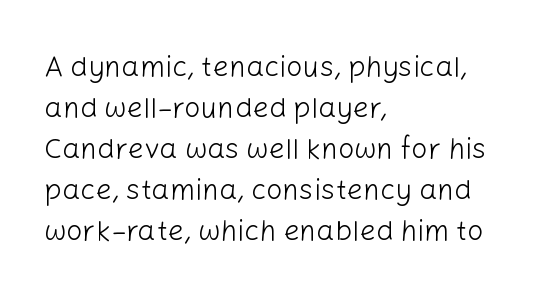
Stroke terminals: plain, sans-serif. The typesetter chose a ragged-right arrangement here. Compared with typical body copy, the letter spacing here is the same. On a weight scale, this lands at 450 or below.
